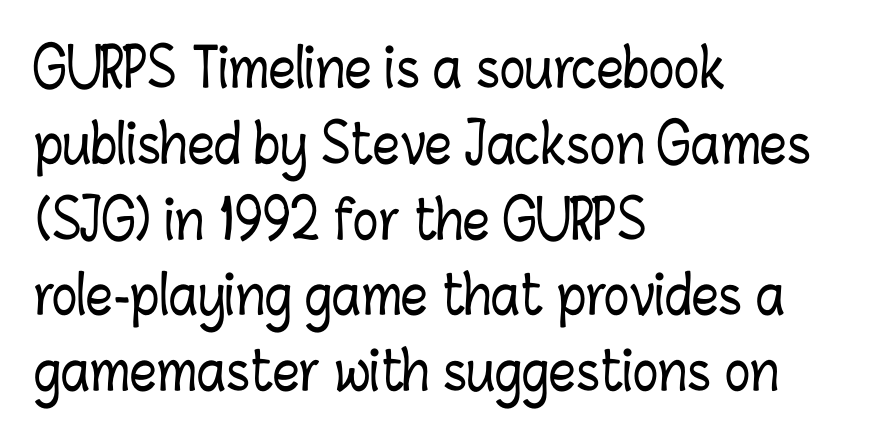
{"italic": "no", "width": "condensed", "stroke_contrast": "low", "x_height": "medium", "monospaced": "no", "underline": "no", "align": "left", "line_spacing": "normal", "line_spacing_ratio": 1.43, "letter_spacing": "normal", "letter_spacing_em": 0.0, "glyph_px": 53}
